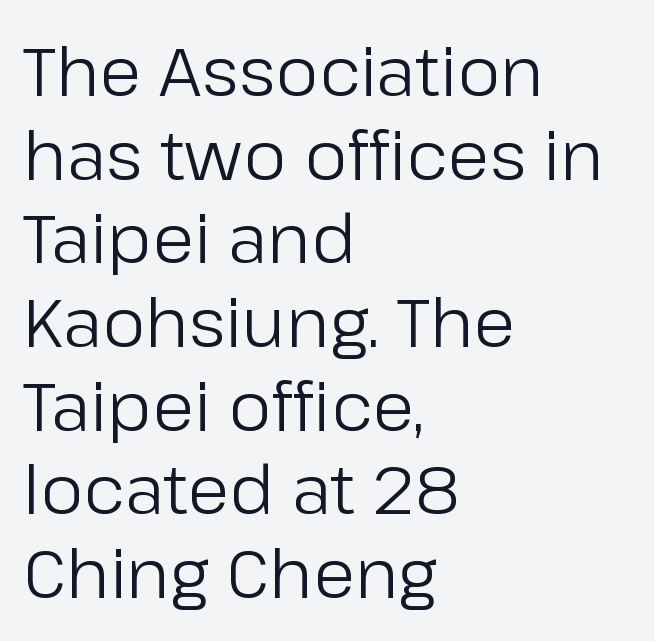
Q: Is the text bold? A: No.
Q: Is the text italic (slanted)? A: No, it is upright.
Q: Is the typeface a serif or a sans-serif typeface? A: Sans-serif.
Q: Is the text underlined? A: No.
Q: How is the paragraph aligned? A: Left-aligned.
Q: Is the spacing between letters normal or unusually wide? A: Normal.
Q: Width (condensed, normal, or wide)? A: Normal.
Q: Stroke contrast? A: Low.
Q: x-height? A: Medium.
Q: Monospaced? A: No.
